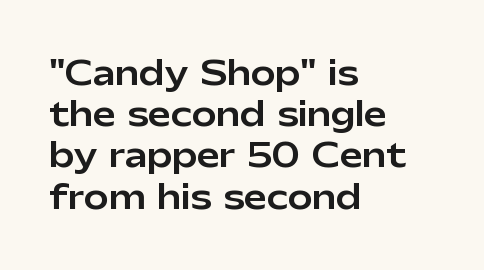
{"serif": "no", "italic": "no", "width": "normal", "stroke_contrast": "low", "x_height": "medium", "monospaced": "no", "underline": "no", "align": "left", "line_spacing": "normal", "line_spacing_ratio": 1.25, "letter_spacing": "normal", "letter_spacing_em": 0.0, "glyph_px": 33}
